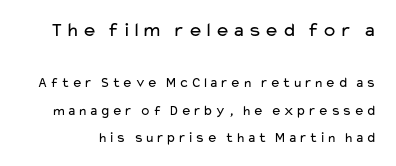
{"italic": "no", "bold": "no", "underline": "no", "line_spacing": "loose", "line_spacing_ratio": 1.96, "larger_block": "first", "size_ratio": 1.43, "glyph_px": 20}
